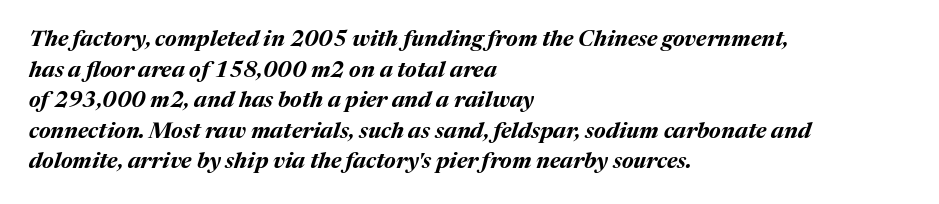
The image shows 22 px bold type, italic (leaning right); set left-aligned, normal line spacing (1.39x), normal letter spacing, not underlined.
